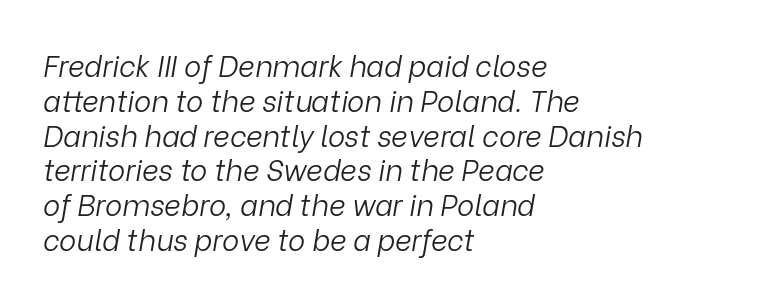
{"italic": "yes", "lean": "right", "slant_degrees": 9, "bold": "no", "weight": "light", "width": "normal", "stroke_contrast": "low", "x_height": "medium", "monospaced": "no", "underline": "no", "align": "left", "line_spacing_ratio": 1.2, "letter_spacing": "normal", "letter_spacing_em": 0.0, "glyph_px": 29}
